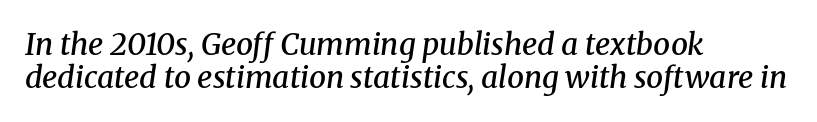
{"serif": "yes", "italic": "yes", "lean": "right", "slant_degrees": 8, "bold": "semi", "weight": "semibold", "width": "normal", "stroke_contrast": "medium", "x_height": "medium", "monospaced": "no", "underline": "no", "align": "left", "line_spacing": "tight", "line_spacing_ratio": 1.1, "letter_spacing": "normal", "letter_spacing_em": 0.0, "glyph_px": 30}
